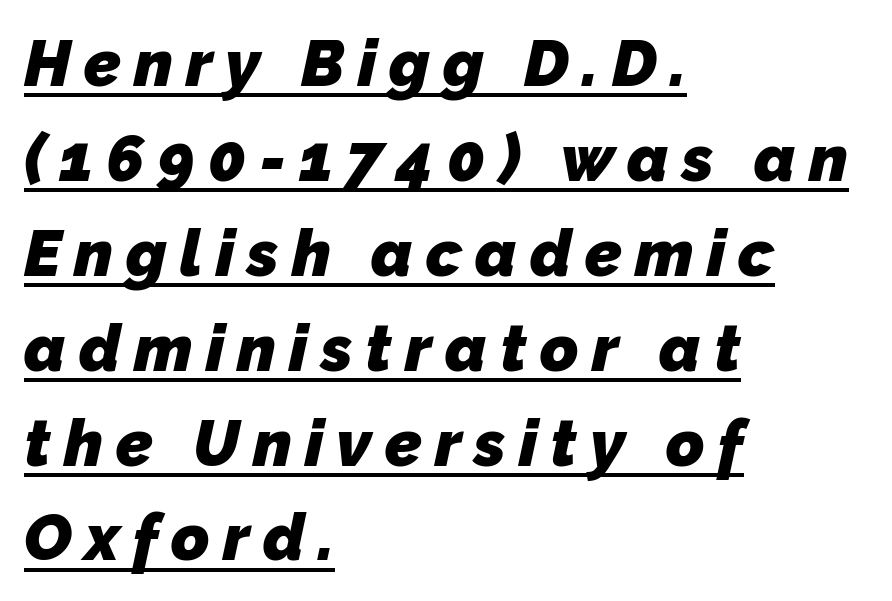
The image shows 65 px heavy sans-serif type; set left-aligned, normal line spacing (1.46x), unusually wide letter spacing (+0.2 em), underlined; low stroke contrast and a medium x-height.
